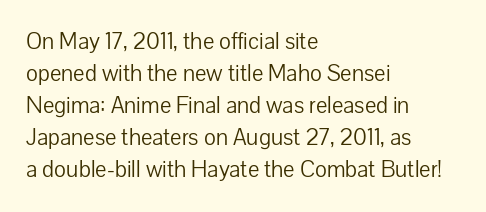
The image shows 24 px text type, upright; set left-aligned, normal line spacing (1.33x), normal letter spacing, not underlined.
